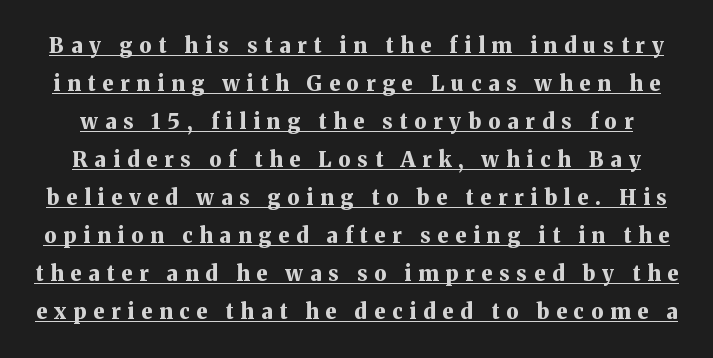
Q: Is the text bold? A: Yes.
Q: Is the text italic (slanted)? A: No, it is upright.
Q: Is the text underlined? A: Yes.
Q: Is the spacing between letters normal or unusually wide? A: Unusually wide.
